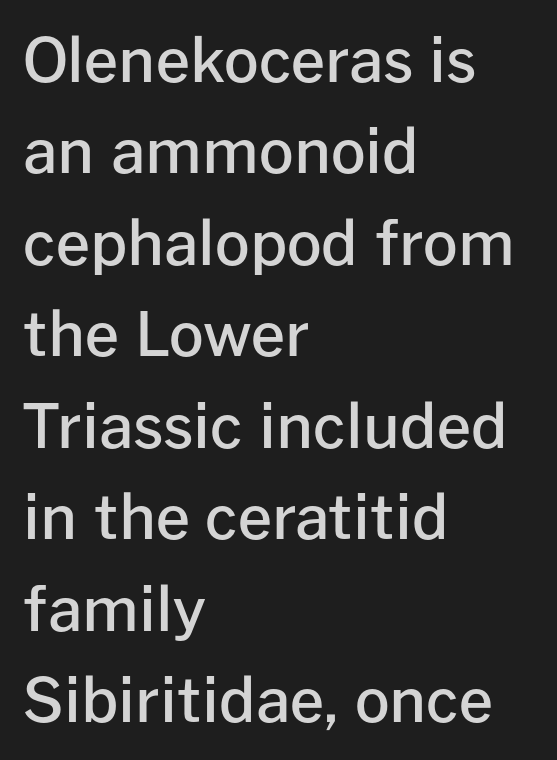
The image shows 61 px semibold sans-serif type, upright; set left-aligned, normal line spacing (1.5x), normal letter spacing, not underlined; low stroke contrast and a medium x-height.
